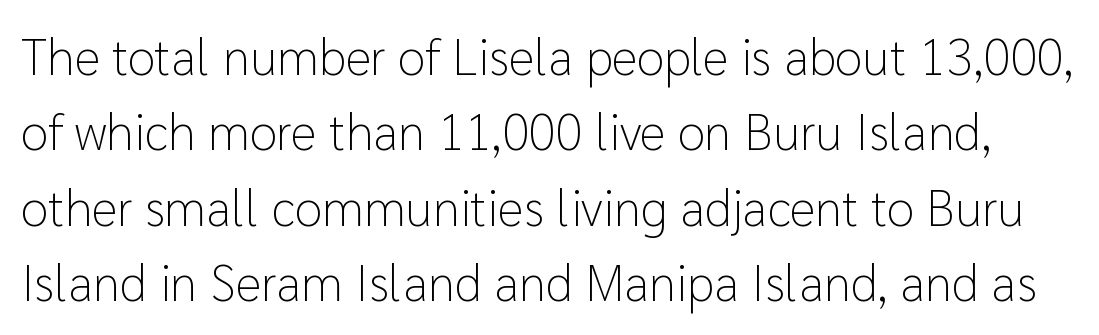
{"serif": "no", "italic": "no", "bold": "no", "weight": "light", "width": "normal", "stroke_contrast": "low", "x_height": "medium", "monospaced": "no", "underline": "no", "line_spacing": "normal", "line_spacing_ratio": 1.51, "letter_spacing": "normal", "letter_spacing_em": 0.0, "glyph_px": 50}
